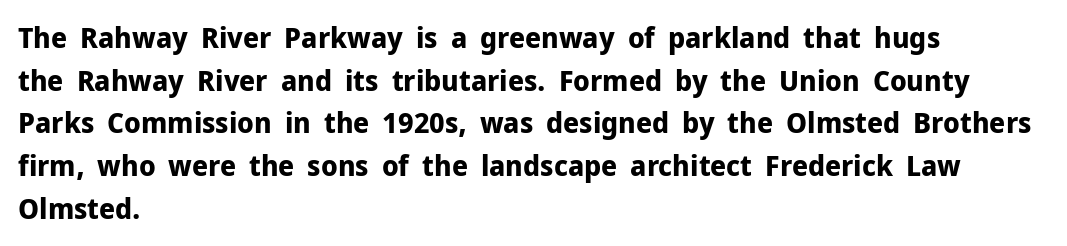
Spacing verdict: proportional, widths tailored to each character. Check where the strokes stop: nothing finishes them off — pure sans. Which margin do the lines hug? The left one — the right edge is uneven. The face used here has the dense, thick strokes of a bold.
